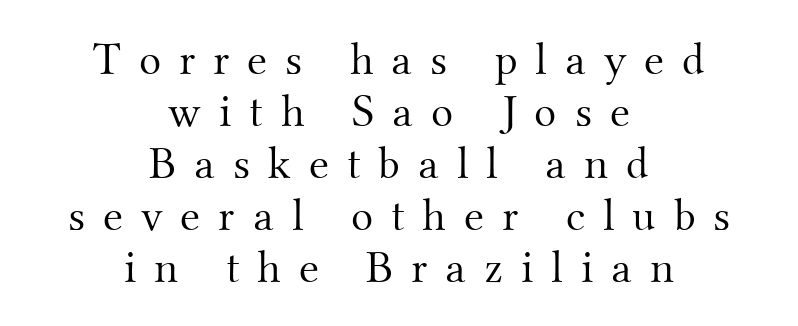
Q: Is the text bold? A: No.
Q: Is the text italic (slanted)? A: No, it is upright.
Q: Is the typeface a serif or a sans-serif typeface? A: Serif.
Q: Is the text underlined? A: No.
Q: How is the paragraph aligned? A: Centered.
Q: Is the spacing between letters normal or unusually wide? A: Unusually wide.
Q: Is the spacing between lines tight, normal or loose? A: Tight.
Q: Width (condensed, normal, or wide)? A: Normal.
Q: Stroke contrast? A: Medium.
Q: x-height? A: Small.
Q: Monospaced? A: No.
